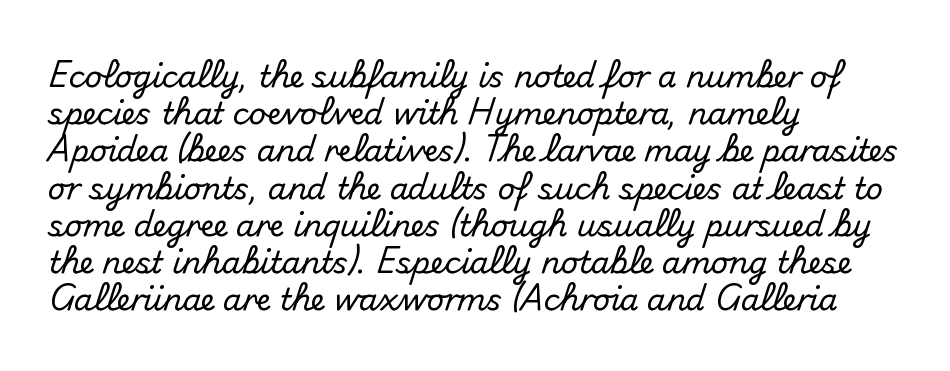
The image shows 30 px sans-serif type; set left-aligned, line spacing 1.24x, normal letter spacing, not underlined; medium stroke contrast and a small x-height.
